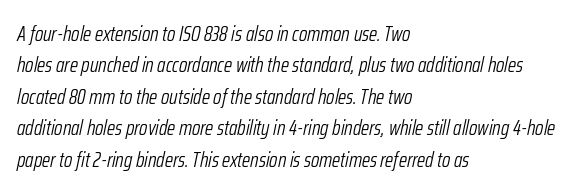
Q: Is the text bold? A: No.
Q: Is the text italic (slanted)? A: Yes, it leans right by about 12 degrees.
Q: Is the text underlined? A: No.
Q: How is the paragraph aligned? A: Left-aligned.
Q: Is the spacing between letters normal or unusually wide? A: Normal.
Q: Is the spacing between lines tight, normal or loose? A: Normal.
